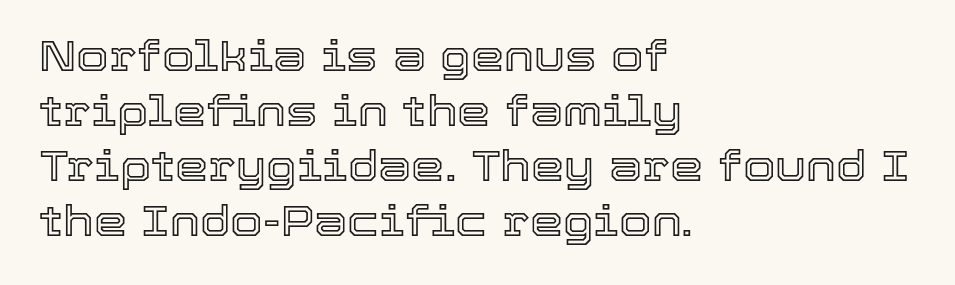
The image shows 42 px text type, upright; set left-aligned, normal line spacing (1.31x), normal letter spacing, not underlined; a medium x-height.
